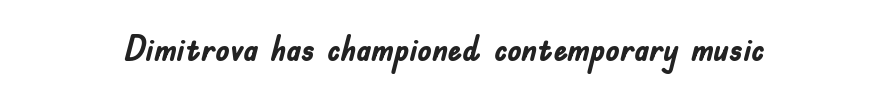
Spacing verdict: proportional, widths tailored to each character. The letters carry no serifs — their stems end cleanly without finishing strokes. This rendering leaves character spacing at its baseline value.
